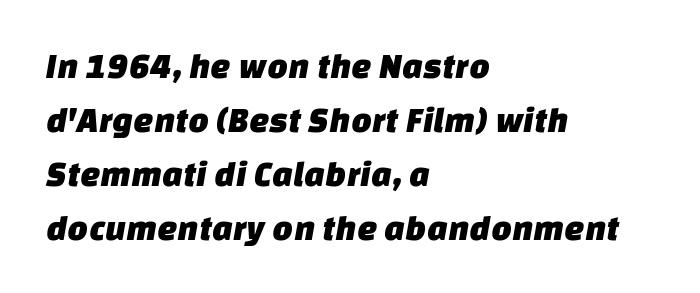
The image shows 36 px sans-serif type; set left-aligned, normal line spacing (1.5x), normal letter spacing, not underlined; low stroke contrast and a large x-height.
